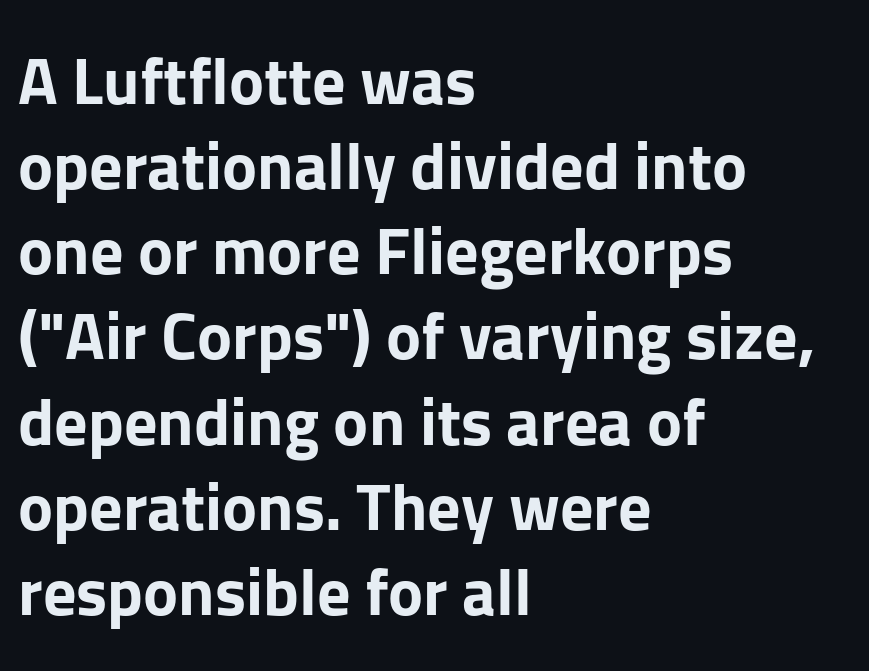
The image shows 66 px bold sans-serif type, upright; set left-aligned, normal line spacing (1.29x), normal letter spacing, not underlined; low stroke contrast and a medium x-height.
